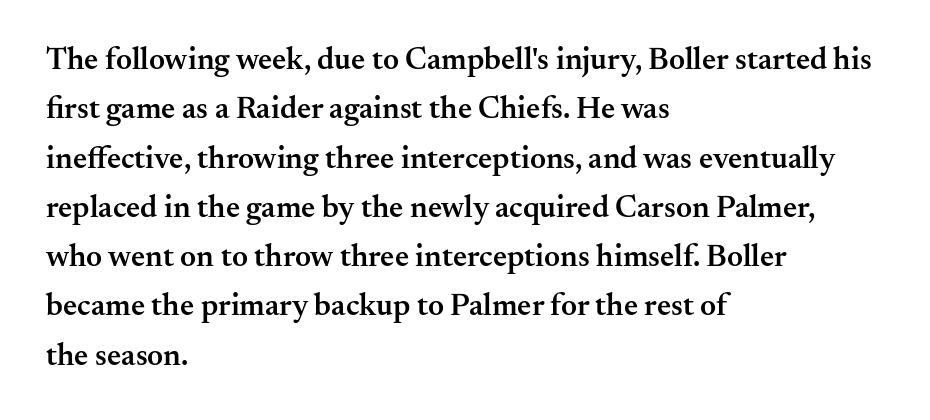
Q: Is the text bold? A: Semi-bold.
Q: Is the text italic (slanted)? A: No, it is upright.
Q: Is the typeface a serif or a sans-serif typeface? A: Serif.
Q: Is the text underlined? A: No.
Q: How is the paragraph aligned? A: Left-aligned.
Q: Is the spacing between letters normal or unusually wide? A: Normal.
Q: Is the spacing between lines tight, normal or loose? A: Normal.
Q: Width (condensed, normal, or wide)? A: Normal.
Q: Stroke contrast? A: Medium.
Q: x-height? A: Small.
Q: Monospaced? A: No.
